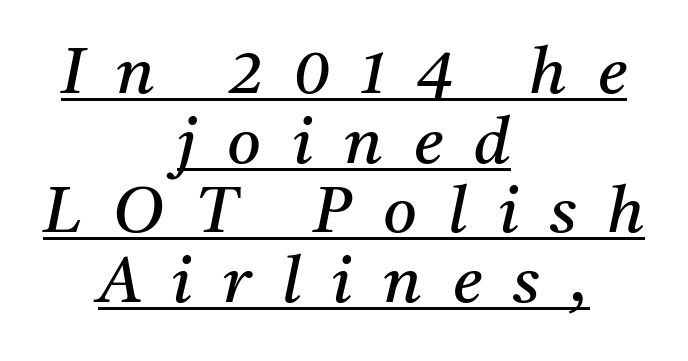
{"serif": "yes", "italic": "yes", "lean": "right", "slant_degrees": 11, "bold": "no", "weight": "regular", "width": "normal", "stroke_contrast": "medium", "x_height": "medium", "monospaced": "no", "underline": "yes", "align": "center", "line_spacing": "tight", "line_spacing_ratio": 1.07, "letter_spacing": "wide", "letter_spacing_em": 0.48, "glyph_px": 65}
